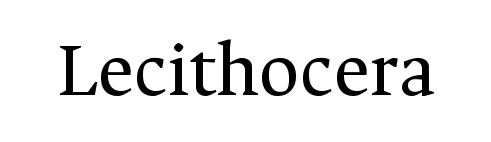
This rendering leaves character spacing at its baseline value. The letterforms sit at book weight or below. The string is rendered with underlining switched off. A roman cut, with each character standing at attention. Note: serifs present on the glyphs. The passage shown is typed in a proportional face where columns would drift.
